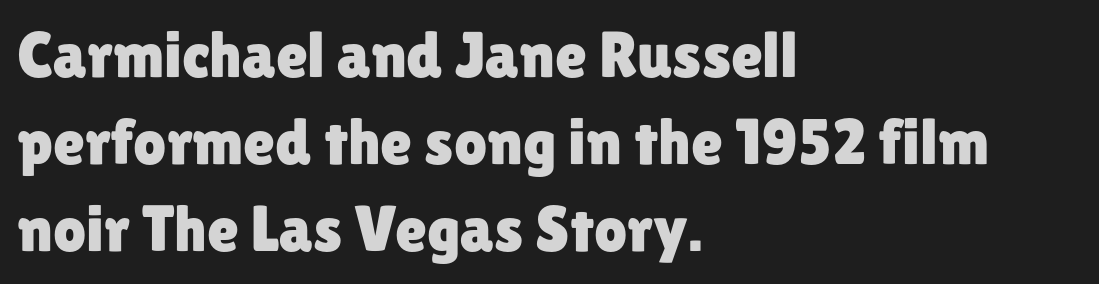
{"serif": "no", "italic": "no", "width": "normal", "stroke_contrast": "low", "x_height": "medium", "monospaced": "no", "underline": "no", "align": "left", "line_spacing": "normal", "line_spacing_ratio": 1.34, "letter_spacing": "normal", "letter_spacing_em": 0.0, "glyph_px": 65}
